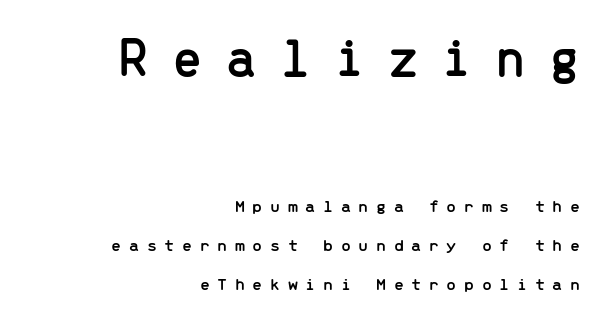
{"serif": "no", "italic": "no", "width": "normal", "stroke_contrast": "low", "x_height": "medium", "monospaced": "yes", "underline": "no", "align": "right", "line_spacing": "loose", "line_spacing_ratio": 2.17, "letter_spacing": "wide", "letter_spacing_em": 0.42, "larger_block": "first", "size_ratio": 3.06, "glyph_px": 55}
